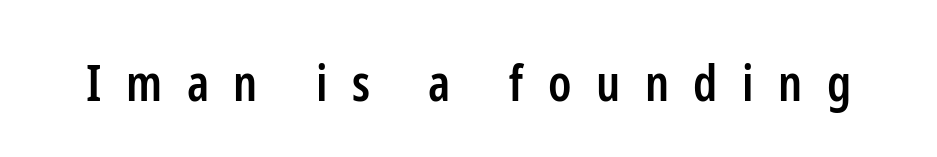
The image shows 50 px semibold, condensed sans-serif type, upright; set unusually wide letter spacing (+0.49 em), not underlined; low stroke contrast and a medium x-height.
